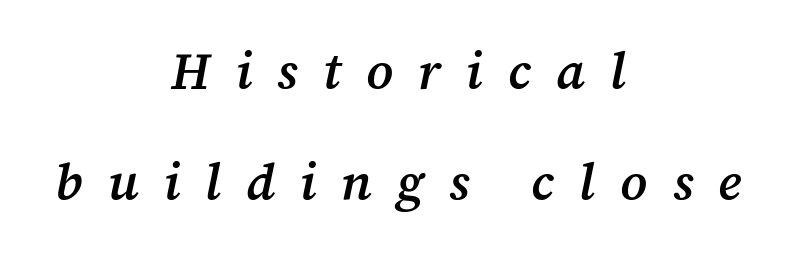
The image shows 51 px semibold serif type, italic (leaning right); set centered, loose line spacing (2.17x), unusually wide letter spacing (+0.49 em), not underlined; medium stroke contrast and a medium x-height.
